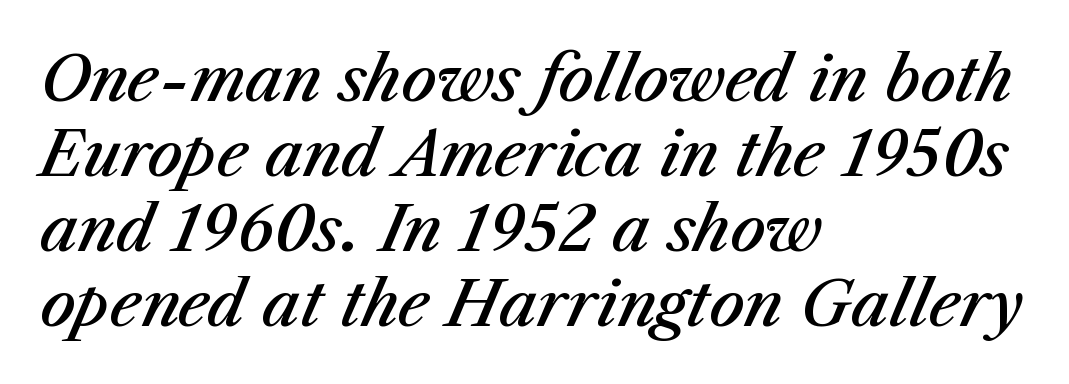
Q: Is the text bold? A: Semi-bold.
Q: Is the text italic (slanted)? A: Yes, it leans right by about 23 degrees.
Q: Is the text underlined? A: No.
Q: How is the paragraph aligned? A: Left-aligned.
Q: Is the spacing between letters normal or unusually wide? A: Normal.
Q: Width (condensed, normal, or wide)? A: Normal.
Q: Stroke contrast? A: Medium.
Q: x-height? A: Medium.
Q: Monospaced? A: No.
